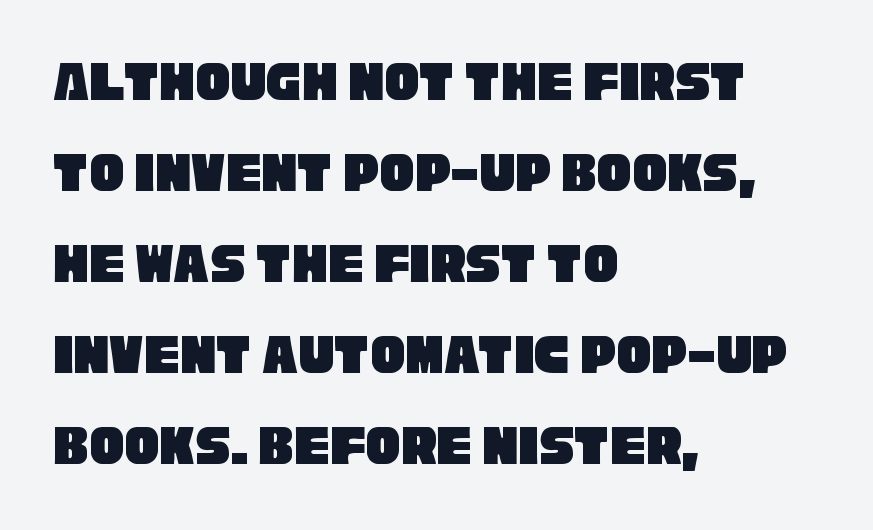
{"serif": "no", "width": "condensed", "stroke_contrast": "low", "x_height": "large", "monospaced": "no", "underline": "no", "align": "left", "line_spacing": "normal", "line_spacing_ratio": 1.57, "letter_spacing": "normal", "letter_spacing_em": 0.0, "glyph_px": 58}
